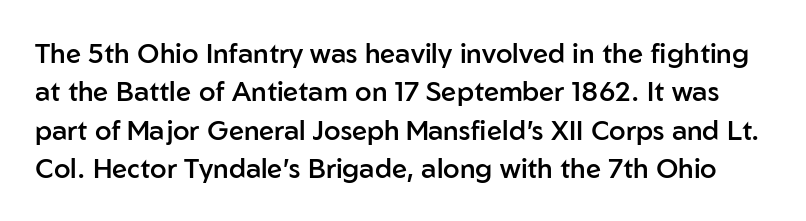
Quick note: not italic, upright. Summary of vertical rhythm: regular, with standard interline spacing. Underlining? Definitely not there. Between one letter and the next there's only the usual sliver of space. Each glyph is drawn with semibold strokes, heavier than normal yet not fully bold.
